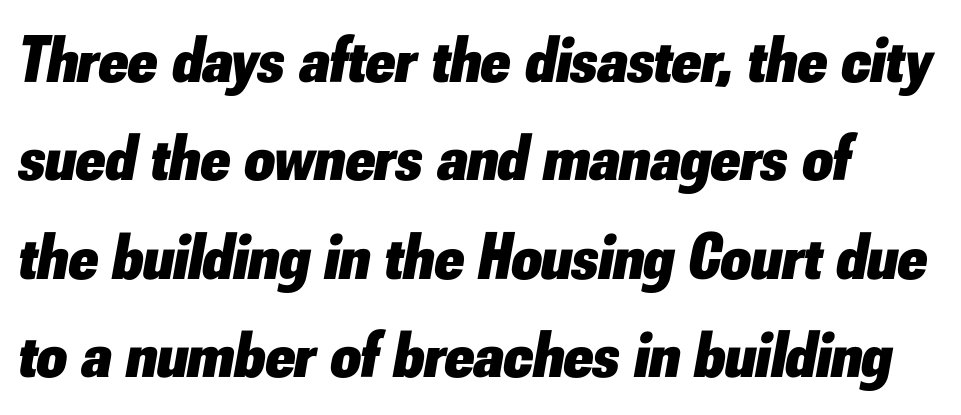
{"italic": "yes", "lean": "right", "slant_degrees": 10, "bold": "yes", "weight": "heavy", "width": "normal", "stroke_contrast": "low", "x_height": "small", "monospaced": "no", "underline": "no", "line_spacing": "normal", "line_spacing_ratio": 1.49, "letter_spacing": "normal", "letter_spacing_em": 0.0, "glyph_px": 66}
